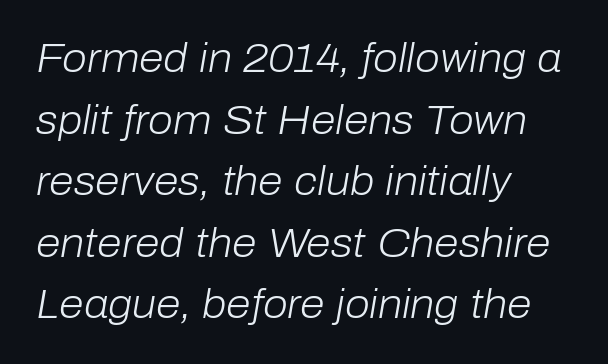
Q: Is the text bold? A: No.
Q: Is the text italic (slanted)? A: Yes, it leans right by about 10 degrees.
Q: Is the text underlined? A: No.
Q: How is the paragraph aligned? A: Left-aligned.
Q: Is the spacing between letters normal or unusually wide? A: Normal.
Q: Is the spacing between lines tight, normal or loose? A: Normal.
Q: Width (condensed, normal, or wide)? A: Normal.
Q: Stroke contrast? A: Low.
Q: x-height? A: Medium.
Q: Monospaced? A: No.
